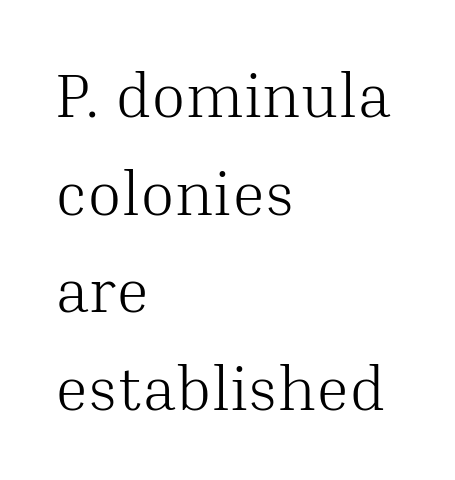
The image shows 63 px light serif type, upright; set left-aligned, normal line spacing (1.55x), normal letter spacing, not underlined; medium stroke contrast and a medium x-height.
